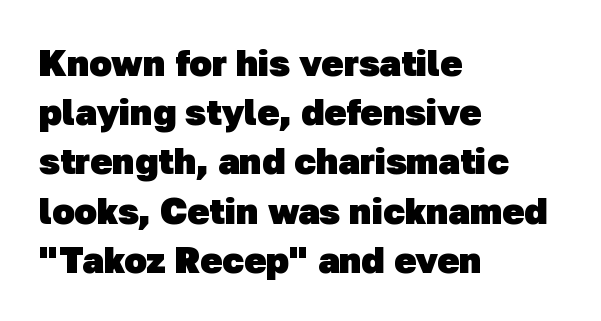
The image shows 37 px heavy sans-serif type; set left-aligned, normal line spacing (1.33x), normal letter spacing, not underlined; low stroke contrast and a medium x-height.
